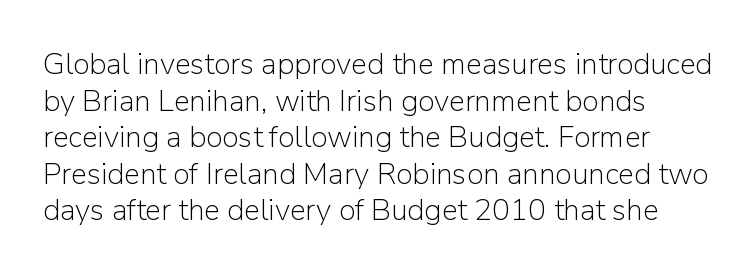
Q: Is the text bold? A: No.
Q: Is the text italic (slanted)? A: No, it is upright.
Q: Is the typeface a serif or a sans-serif typeface? A: Sans-serif.
Q: Is the text underlined? A: No.
Q: Is the spacing between letters normal or unusually wide? A: Normal.
Q: Width (condensed, normal, or wide)? A: Normal.
Q: Stroke contrast? A: Low.
Q: x-height? A: Medium.
Q: Monospaced? A: No.
